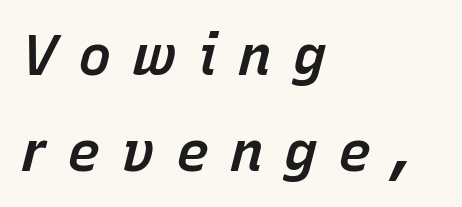
Q: Is the text bold? A: Semi-bold.
Q: Is the text italic (slanted)? A: Yes, it leans right by about 15 degrees.
Q: Is the text underlined? A: No.
Q: How is the paragraph aligned? A: Left-aligned.
Q: Is the spacing between letters normal or unusually wide? A: Unusually wide.
Q: Width (condensed, normal, or wide)? A: Normal.
Q: Stroke contrast? A: Low.
Q: x-height? A: Medium.
Q: Monospaced? A: No.
